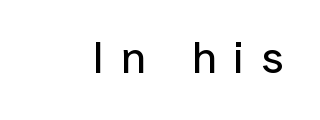
Q: Is the text italic (slanted)? A: No, it is upright.
Q: Is the typeface a serif or a sans-serif typeface? A: Sans-serif.
Q: Is the text underlined? A: No.
Q: Is the spacing between letters normal or unusually wide? A: Unusually wide.
Q: Width (condensed, normal, or wide)? A: Normal.
Q: Stroke contrast? A: Low.
Q: x-height? A: Medium.
Q: Monospaced? A: No.
